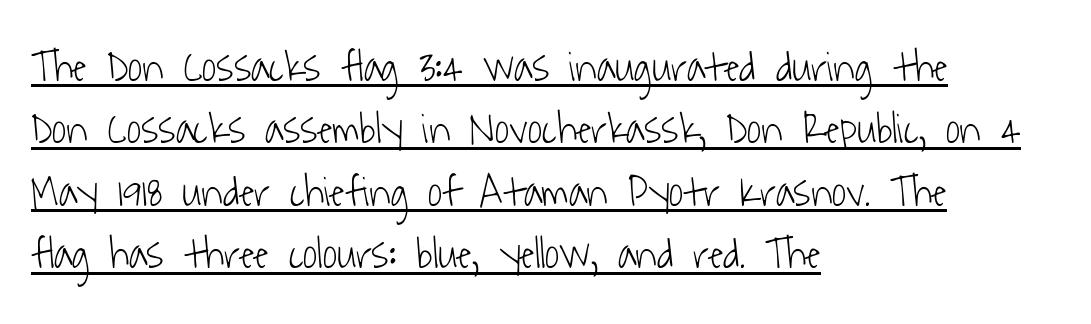
Here the designer chose a conventional face with non-uniform glyph widths. The text block is weighted toward the left margin, trailing off unevenly rightward. Are there feet on the stems? There aren't — it's a sans. Beneath each row of characters lies a ruled line.
